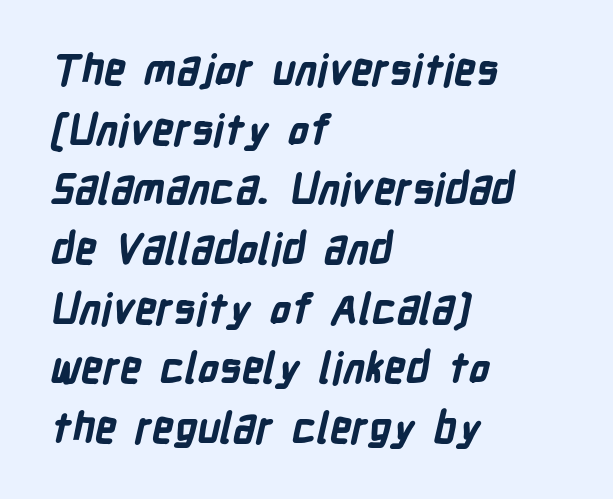
Quick note: underline off. You could not count columns in this text — the font is proportionally spaced. What's the leading like? Ordinary, nothing unusual. No extra tracking has been applied to these lines. What weight is shown? A full bold with thick strokes.
